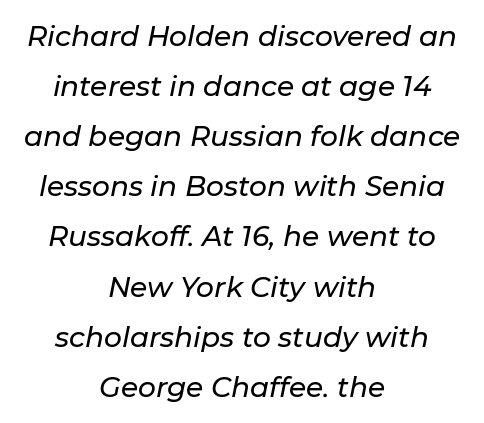
What stands out about the letter spacing? Nothing — it is the standard amount. These lines were composed using italics. One-word summary of the alignment: center. The face used here is proportionally spaced, like ordinary book or web type. A bare baseline throughout the passage.
